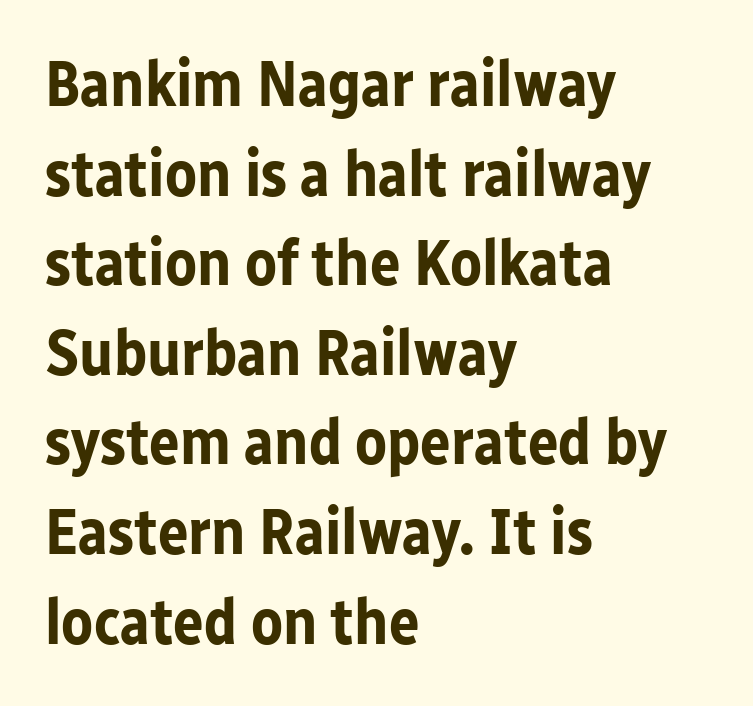
The image shows 64 px bold sans-serif type, upright; set left-aligned, normal line spacing (1.4x), normal letter spacing, not underlined; low stroke contrast and a medium x-height.
